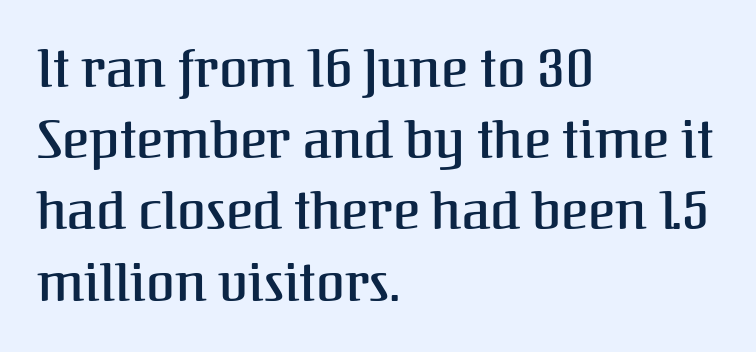
The image shows 52 px serif type, upright; set left-aligned, normal line spacing (1.37x), normal letter spacing, not underlined; medium stroke contrast and a medium x-height.
